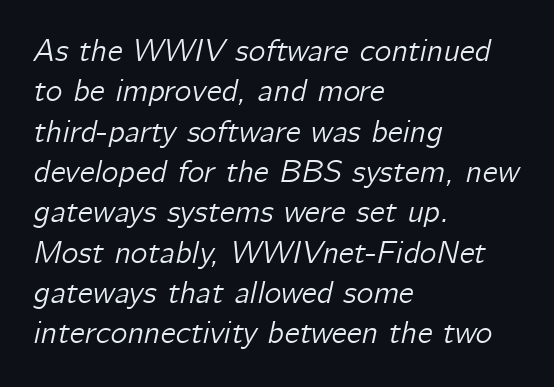
Does extra space separate the letters? No, they use regular spacing. One glance says typical: line gaps are just what's usual. No word sits above an underline. Here the designer chose a conventional face with non-uniform glyph widths.
